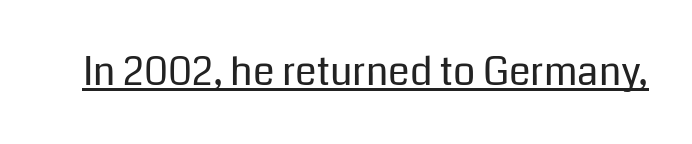
{"serif": "no", "italic": "no", "bold": "no", "weight": "regular", "width": "normal", "stroke_contrast": "low", "x_height": "medium", "monospaced": "no", "underline": "yes", "letter_spacing": "normal", "letter_spacing_em": 0.0, "glyph_px": 39}
